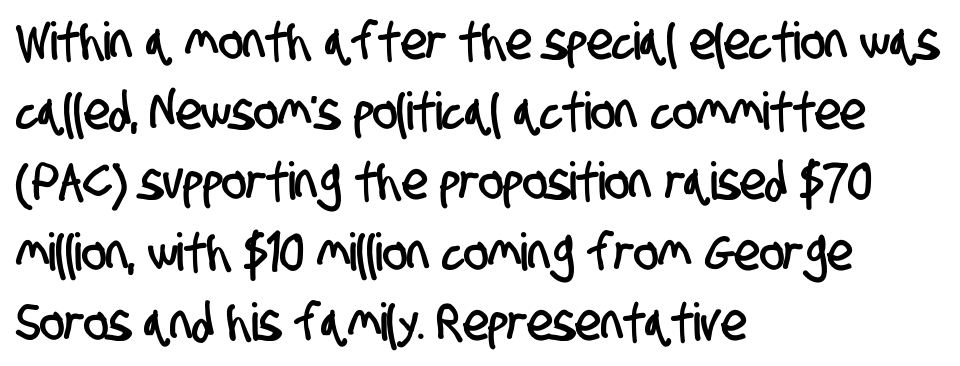
{"serif": "no", "width": "condensed", "stroke_contrast": "low", "x_height": "large", "monospaced": "no", "underline": "no", "align": "left", "line_spacing": "normal", "line_spacing_ratio": 1.35, "letter_spacing": "normal", "letter_spacing_em": 0.0, "glyph_px": 52}
